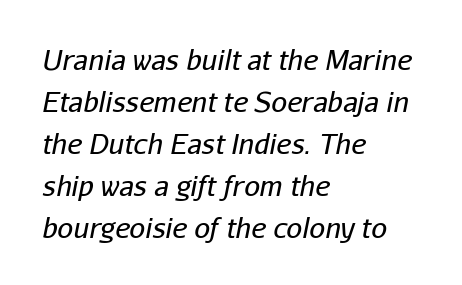
Inter-character spacing is left at the font's built-in metrics. Spacing verdict: proportional, widths tailored to each character. Bold? No — there's no thickening of the strokes. These lines are set flush left with a ragged right edge. A typesetter would call this leading conventional body-copy spacing. Bare-footed words on every line.
